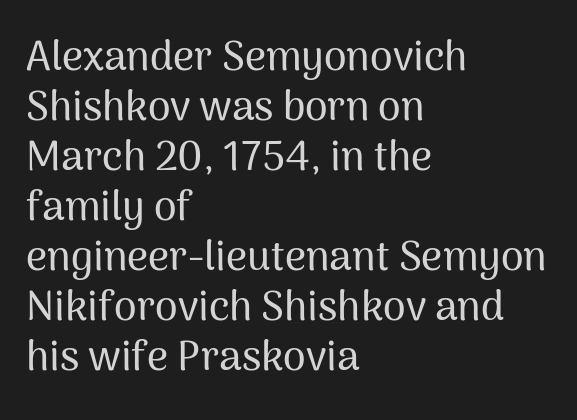
Clear beneath every line of the passage. The paragraph has a hard left edge and a soft right edge. The typography opts for an upright posture over an oblique one. Character widths vary here, with narrow letters taking less room than wide ones.
